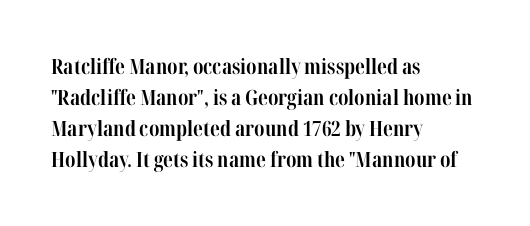
These lines keep a tight, regular rhythm from letter to letter. The typesetting leans heavy: a genuine bold. Line beginnings align vertically; line endings do not. If you drew a line through each stem, it would be perfectly vertical. Letters rest on an invisible, unmarked baseline.
